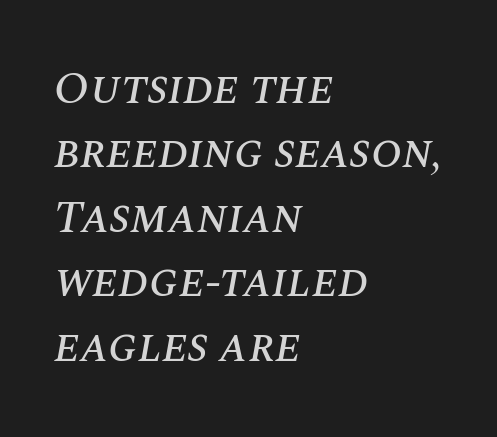
The image shows 46 px text type, italic (leaning right); set left-aligned, normal line spacing (1.4x), normal letter spacing, not underlined; medium stroke contrast and a large x-height.
